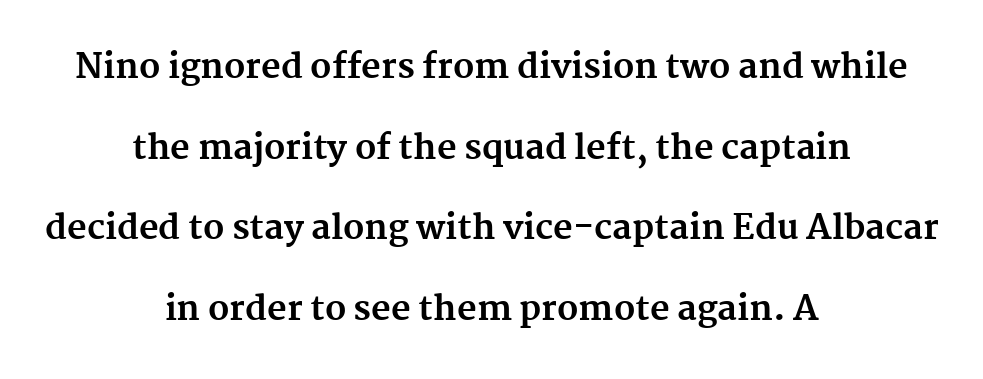
Q: Is the text bold? A: Yes.
Q: Is the text italic (slanted)? A: No, it is upright.
Q: Is the typeface a serif or a sans-serif typeface? A: Serif.
Q: Is the text underlined? A: No.
Q: How is the paragraph aligned? A: Centered.
Q: Is the spacing between letters normal or unusually wide? A: Normal.
Q: Is the spacing between lines tight, normal or loose? A: Loose.
Q: Width (condensed, normal, or wide)? A: Normal.
Q: Stroke contrast? A: Medium.
Q: x-height? A: Medium.
Q: Monospaced? A: No.
